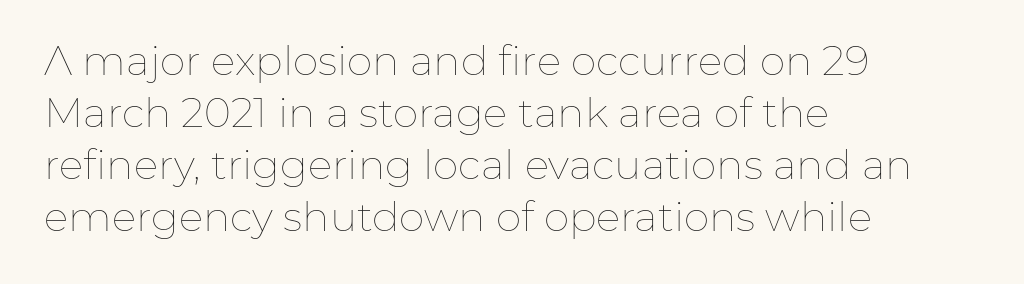
{"italic": "no", "bold": "no", "weight": "thin", "width": "normal", "stroke_contrast": "low", "x_height": "medium", "monospaced": "no", "underline": "no", "align": "left", "line_spacing": "normal", "line_spacing_ratio": 1.27, "letter_spacing": "normal", "letter_spacing_em": 0.0, "glyph_px": 41}
